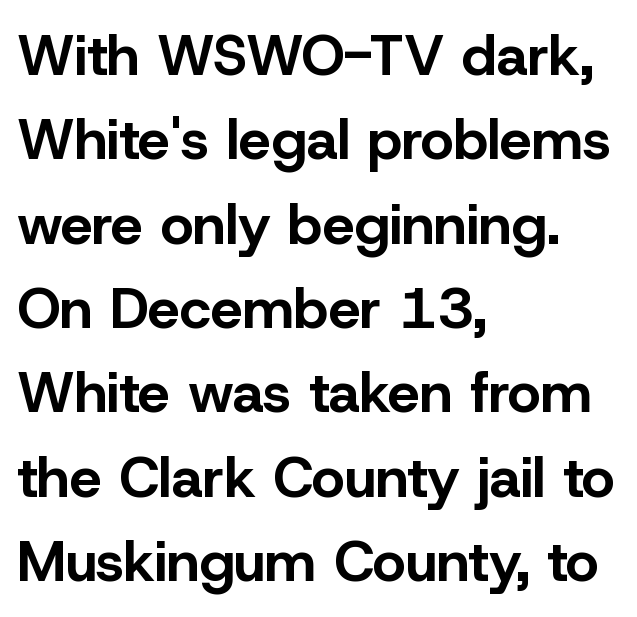
The characters display no serif detailing; their extremities are plain. Each row of text sits above clean, open space. Looks like regular typesetting: each glyph gets only the width it needs. Short note: letters normally spaced.
